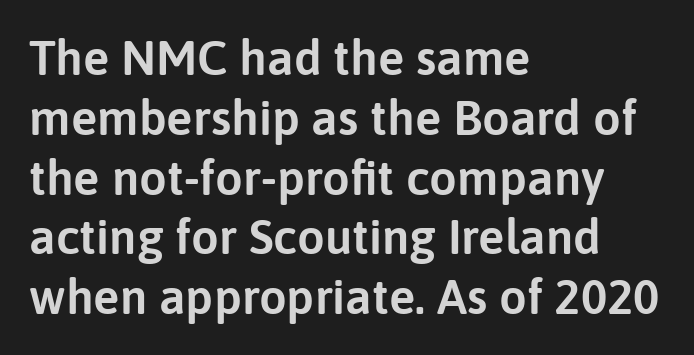
The face used here is proportionally spaced, like ordinary book or web type. Descenders hang freely into open space. In terms of letterspacing, this is plain default setting. The characters display no serif detailing; their extremities are plain.
